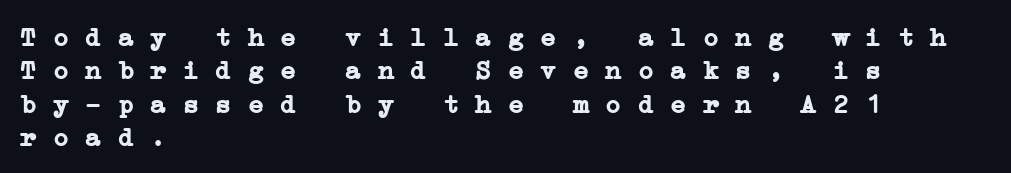
Q: Is the text bold? A: Yes.
Q: Is the text underlined? A: No.
Q: How is the paragraph aligned? A: Left-aligned.
Q: Is the spacing between letters normal or unusually wide? A: Normal.
